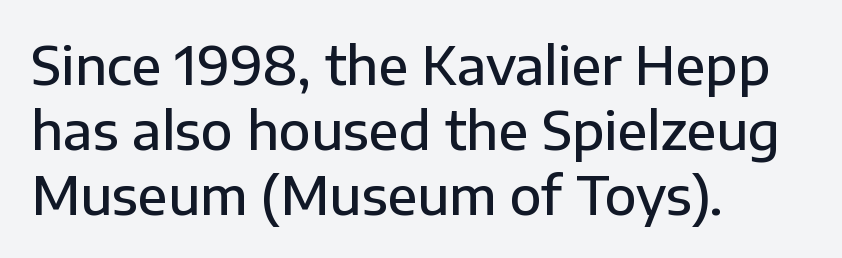
Q: Is the text bold? A: Semi-bold.
Q: Is the text italic (slanted)? A: No, it is upright.
Q: Is the typeface a serif or a sans-serif typeface? A: Sans-serif.
Q: Is the text underlined? A: No.
Q: How is the paragraph aligned? A: Left-aligned.
Q: Is the spacing between letters normal or unusually wide? A: Normal.
Q: Is the spacing between lines tight, normal or loose? A: Normal.
Q: Width (condensed, normal, or wide)? A: Normal.
Q: Stroke contrast? A: Low.
Q: x-height? A: Medium.
Q: Monospaced? A: No.
